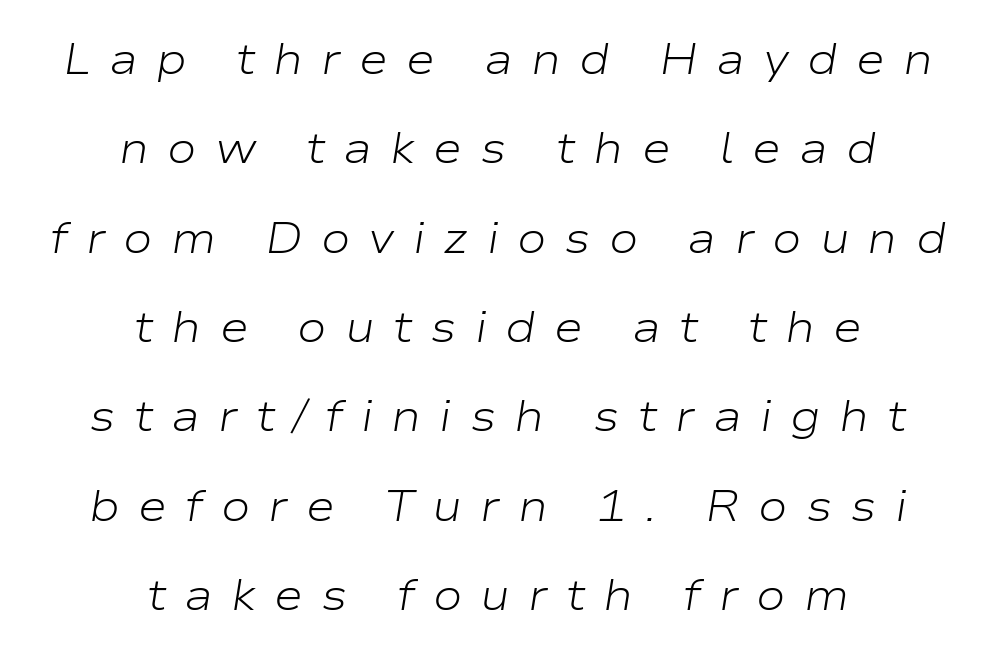
Each new line begins a long way beneath the previous one. The tracking reads as deliberately expanded to a designer's eye. Emphasis-style slanted type is in use. Weight class: somewhere from thin through regular.
